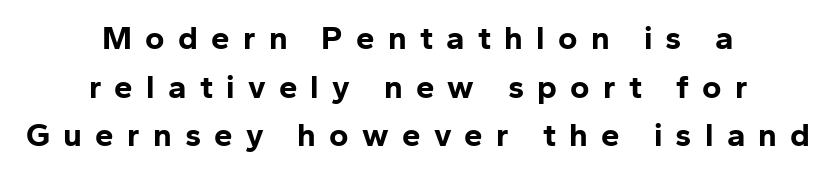
Q: Is the text bold? A: Yes.
Q: Is the text italic (slanted)? A: No, it is upright.
Q: Is the typeface a serif or a sans-serif typeface? A: Sans-serif.
Q: Is the text underlined? A: No.
Q: How is the paragraph aligned? A: Centered.
Q: Is the spacing between letters normal or unusually wide? A: Unusually wide.
Q: Is the spacing between lines tight, normal or loose? A: Normal.
Q: Width (condensed, normal, or wide)? A: Normal.
Q: Stroke contrast? A: Low.
Q: x-height? A: Medium.
Q: Monospaced? A: No.
